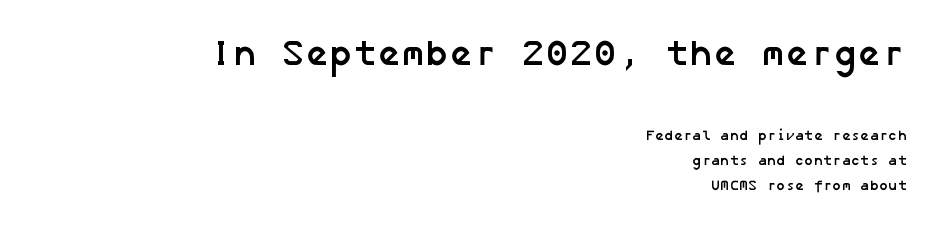
The characters look thick and weighty, a clear bold. Look at the tracking — it's just the regular setting, nothing added. Which of the two is more prominent by size? The first, at the top. Are there feet on the stems? There aren't — it's a sans. The specimen omits any rule beneath the text block's lines.
